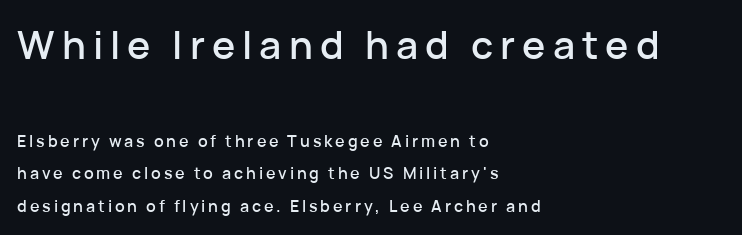
{"serif": "no", "italic": "no", "width": "normal", "stroke_contrast": "low", "x_height": "medium", "monospaced": "no", "underline": "no", "align": "left", "line_spacing": "loose", "line_spacing_ratio": 2.06, "larger_block": "first", "size_ratio": 2.44, "glyph_px": 39}
